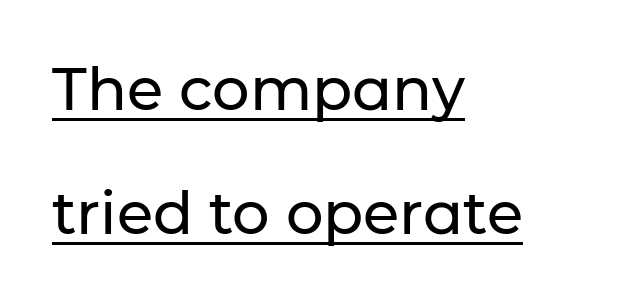
{"serif": "no", "italic": "no", "width": "normal", "stroke_contrast": "low", "x_height": "medium", "monospaced": "no", "underline": "yes", "align": "left", "line_spacing": "loose", "line_spacing_ratio": 2.11, "letter_spacing": "normal", "letter_spacing_em": 0.0, "glyph_px": 59}
